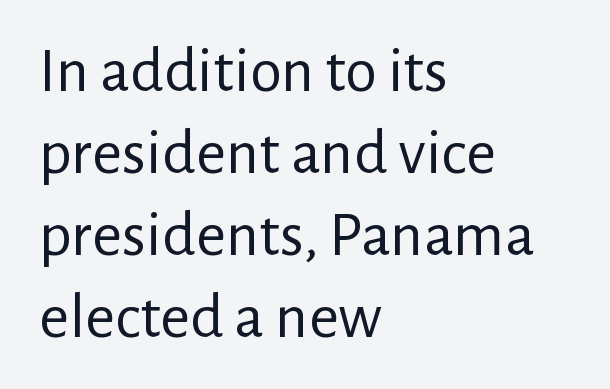
Spacing verdict: proportional, widths tailored to each character. This is the regular roman posture of the typeface. Baseline-to-baseline distance is the conventional proportion of letter height. Short note: letters normally spaced. Compared with a typical body face, this is equally light or lighter still. Unmarked baselines from the first word to the last.
